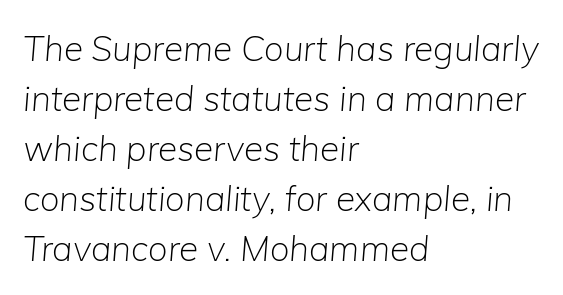
{"italic": "yes", "lean": "right", "slant_degrees": 5, "bold": "no", "weight": "light", "width": "normal", "stroke_contrast": "low", "x_height": "medium", "monospaced": "no", "underline": "no", "align": "left", "line_spacing": "normal", "line_spacing_ratio": 1.43, "letter_spacing": "normal", "letter_spacing_em": 0.0, "glyph_px": 35}
